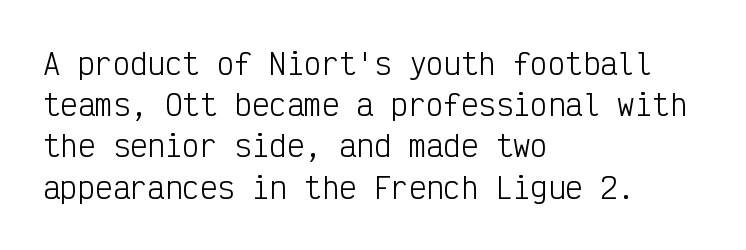
{"serif": "no", "italic": "no", "bold": "no", "weight": "light", "width": "condensed", "stroke_contrast": "low", "x_height": "medium", "monospaced": "yes", "underline": "no", "align": "left", "line_spacing": "normal", "line_spacing_ratio": 1.42, "letter_spacing": "normal", "letter_spacing_em": 0.0, "glyph_px": 29}
